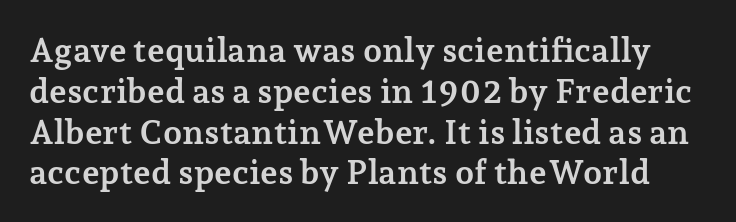
Default kerning and tracking; the words read as compact shapes. Type style note: has serifs. This sample has the flowing, uneven cadence of proportional lettering. Look at the stroke-to-counter ratio: heavy, a bold. Italic? Not at all — the glyphs are vertical.
